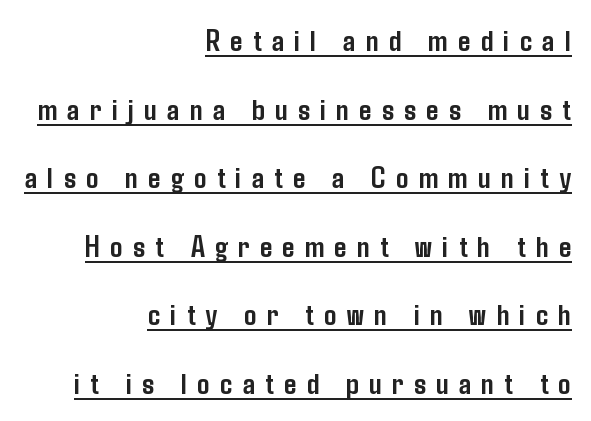
How would I describe the line gaps? Wide and relaxed. Note the varied advance widths — an 'i' is clearly narrower than an 'm'. Quick note: underline on. These lines are set flush right with a ragged left edge.
